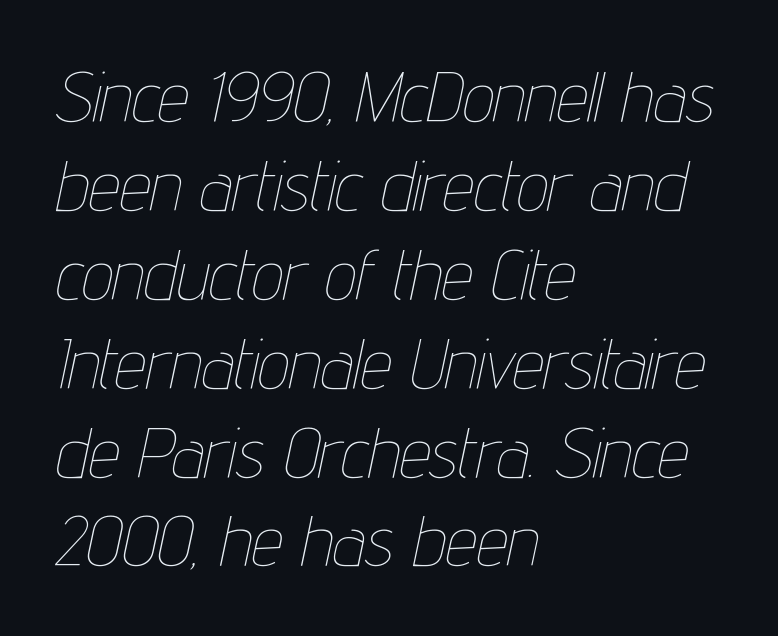
Q: Is the text bold? A: No.
Q: Is the text italic (slanted)? A: Yes, it leans right by about 12 degrees.
Q: Is the text underlined? A: No.
Q: How is the paragraph aligned? A: Left-aligned.
Q: Is the spacing between letters normal or unusually wide? A: Normal.
Q: Is the spacing between lines tight, normal or loose? A: Normal.
Q: Width (condensed, normal, or wide)? A: Condensed.
Q: Stroke contrast? A: Low.
Q: x-height? A: Medium.
Q: Monospaced? A: No.
